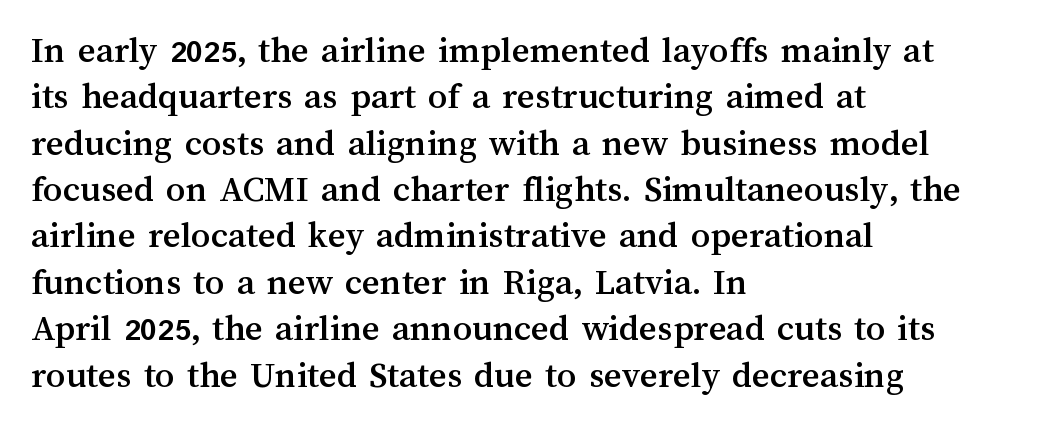
The image shows 38 px text type, upright; set left-aligned, line spacing 1.22x, normal letter spacing, not underlined; medium stroke contrast and a medium x-height.
